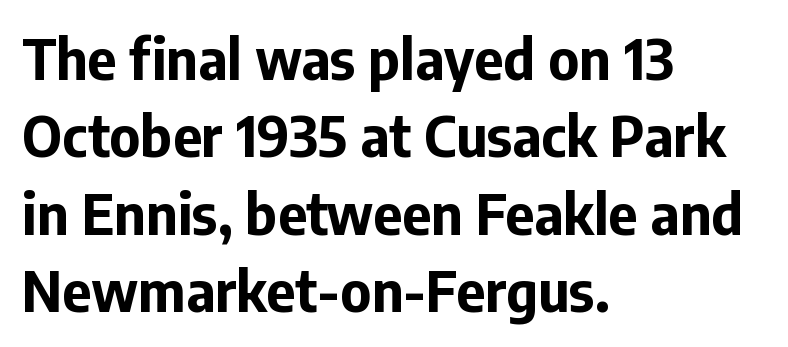
Q: Is the text bold? A: Yes.
Q: Is the text italic (slanted)? A: No, it is upright.
Q: Is the typeface a serif or a sans-serif typeface? A: Sans-serif.
Q: Is the text underlined? A: No.
Q: How is the paragraph aligned? A: Left-aligned.
Q: Is the spacing between letters normal or unusually wide? A: Normal.
Q: Is the spacing between lines tight, normal or loose? A: Normal.
Q: Width (condensed, normal, or wide)? A: Normal.
Q: Stroke contrast? A: Low.
Q: x-height? A: Medium.
Q: Monospaced? A: No.
